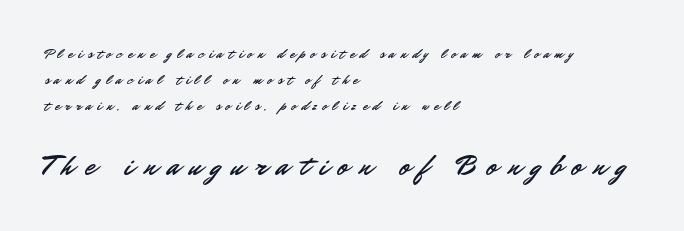
{"serif": "no", "width": "normal", "stroke_contrast": "low", "x_height": "small", "monospaced": "no", "underline": "no", "align": "left", "line_spacing_ratio": 1.85, "letter_spacing": "wide", "letter_spacing_em": 0.37, "larger_block": "second", "size_ratio": 2.07, "glyph_px": 29}
